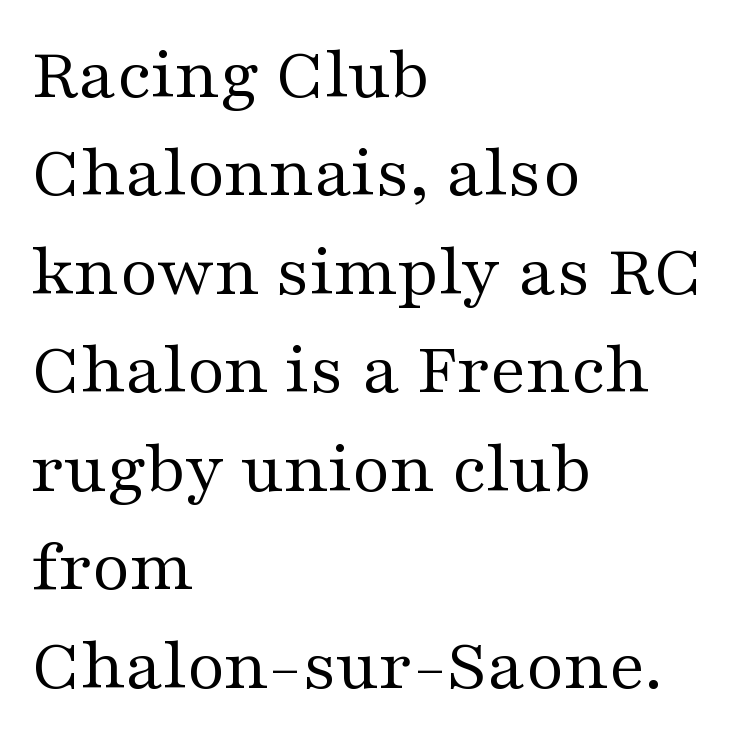
Q: Is the text bold? A: No.
Q: Is the text italic (slanted)? A: No, it is upright.
Q: Is the typeface a serif or a sans-serif typeface? A: Serif.
Q: Is the text underlined? A: No.
Q: How is the paragraph aligned? A: Left-aligned.
Q: Is the spacing between letters normal or unusually wide? A: Normal.
Q: Is the spacing between lines tight, normal or loose? A: Normal.
Q: Width (condensed, normal, or wide)? A: Wide.
Q: Stroke contrast? A: Medium.
Q: x-height? A: Medium.
Q: Monospaced? A: No.
